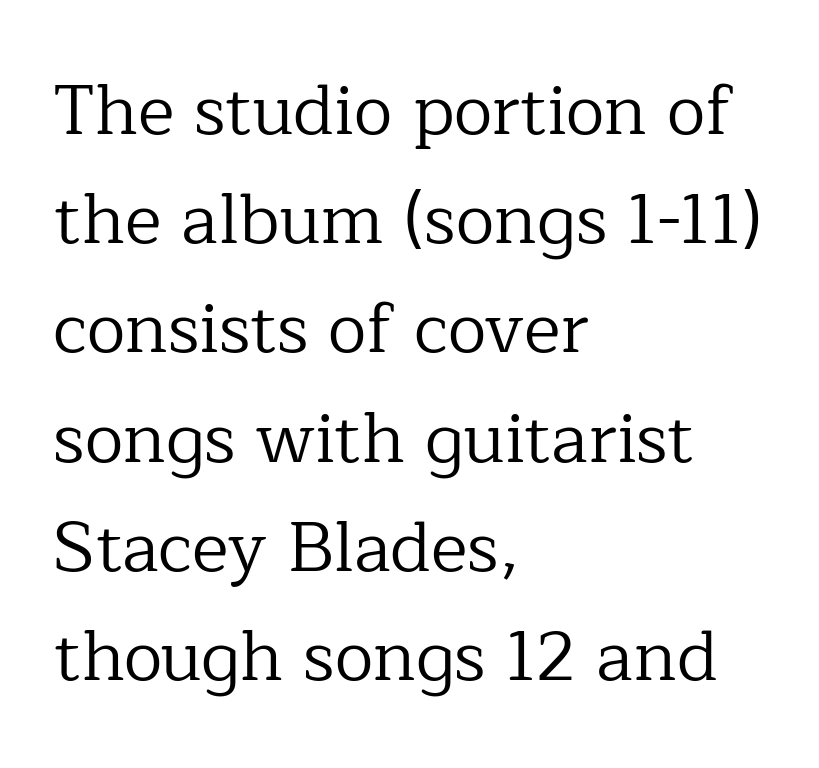
The image shows 70 px regular-weight serif type, upright; set left-aligned, normal line spacing (1.56x), normal letter spacing, not underlined; low stroke contrast and a medium x-height.
